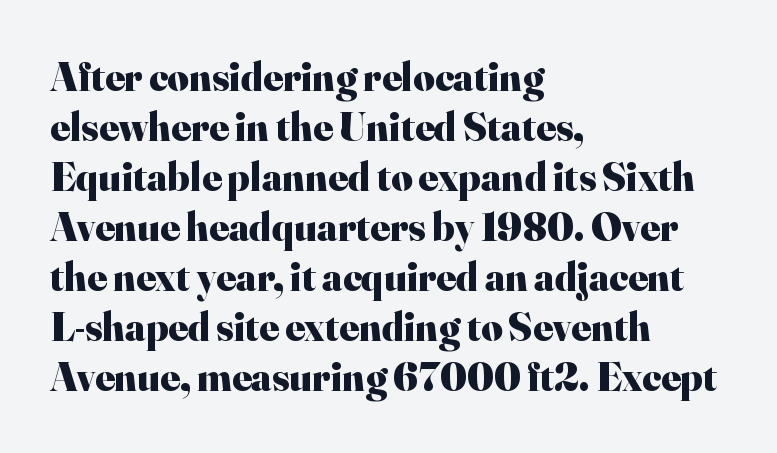
Clear beneath every line of the passage. Is the letter spacing exaggerated? No — it looks like the ordinary default. These lines are set flush left with a ragged right edge. Note the varied advance widths — an 'i' is clearly narrower than an 'm'. The glyphs have the mass of a bold cut.
